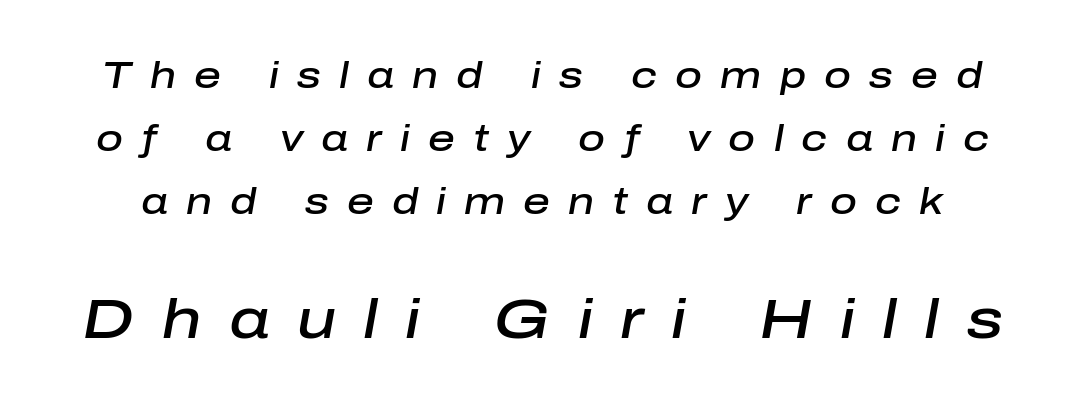
{"italic": "yes", "lean": "right", "slant_degrees": 10, "bold": "semi", "weight": "semibold", "width": "normal", "stroke_contrast": "low", "x_height": "medium", "monospaced": "no", "underline": "no", "line_spacing": "normal", "line_spacing_ratio": 1.7, "letter_spacing": "wide", "letter_spacing_em": 0.49, "larger_block": "second", "size_ratio": 1.51, "glyph_px": 56}
